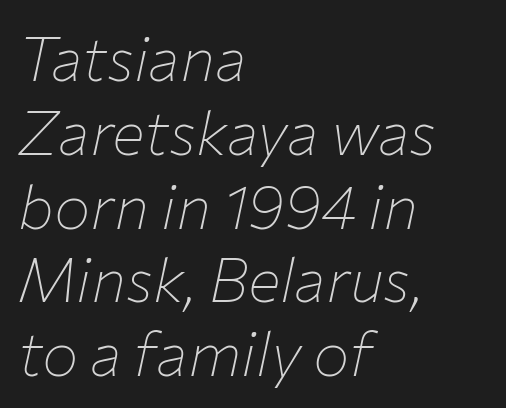
Visually the block forms a straight wall on the left and a jagged coastline on the right. Spacing verdict: proportional, widths tailored to each character. Italic? Definitely — the glyphs are oblique. The letterforms sit at book weight or below. Honestly, the letter spacing is just normal — you wouldn't notice it.
